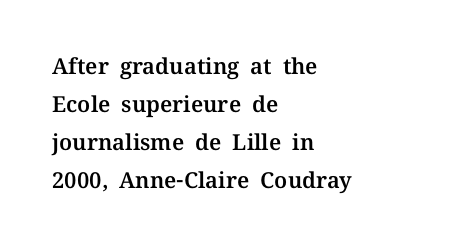
{"italic": "no", "underline": "no", "align": "left", "line_spacing_ratio": 1.72, "letter_spacing": "normal", "letter_spacing_em": 0.0, "glyph_px": 22}
